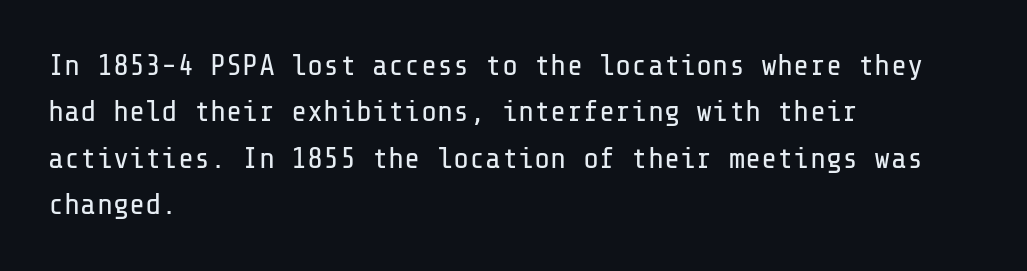
Letter spacing: default. The face used here is a sans, in the tradition of grotesques and geometrics. Honestly, the row spacing looks completely unremarkable. These glyphs show unthickened strokes, regular width or finer.
